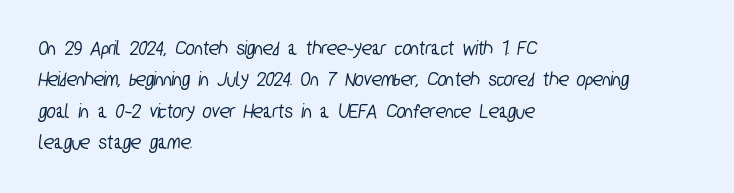
The image shows 21 px text type; set left-aligned, normal line spacing (1.5x), normal letter spacing, not underlined.
